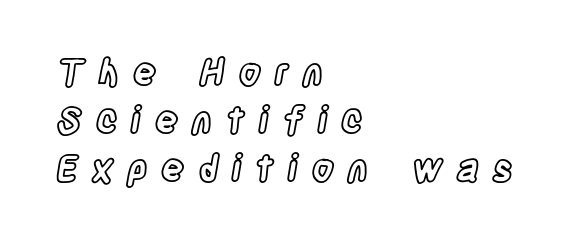
{"width": "condensed", "x_height": "large", "monospaced": "no", "underline": "no", "align": "left", "line_spacing": "normal", "line_spacing_ratio": 1.34, "letter_spacing": "wide", "letter_spacing_em": 0.38, "glyph_px": 36}
